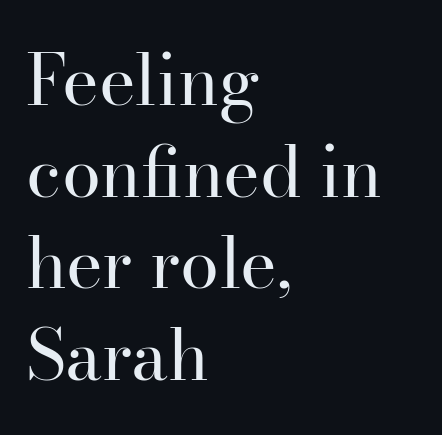
Q: Is the text bold? A: No.
Q: Is the text italic (slanted)? A: No, it is upright.
Q: Is the typeface a serif or a sans-serif typeface? A: Serif.
Q: Is the text underlined? A: No.
Q: How is the paragraph aligned? A: Left-aligned.
Q: Is the spacing between letters normal or unusually wide? A: Normal.
Q: Is the spacing between lines tight, normal or loose? A: Normal.
Q: Width (condensed, normal, or wide)? A: Normal.
Q: Stroke contrast? A: High.
Q: x-height? A: Small.
Q: Monospaced? A: No.
